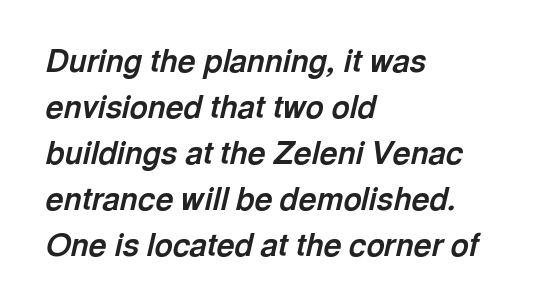
Compared with typical body copy, the letter spacing here is the same. I'd describe the lettering as bold — thick and assertive. Do the characters align in a grid? No, the font is proportional. The rendering uses a moderate line-height, typical for paragraphs.
